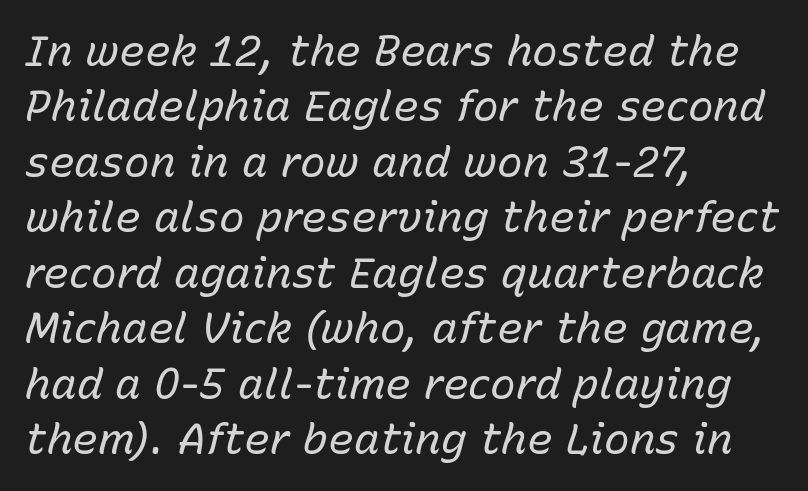
{"italic": "yes", "lean": "right", "slant_degrees": 15, "bold": "no", "weight": "regular", "width": "normal", "stroke_contrast": "low", "x_height": "medium", "monospaced": "no", "underline": "no", "align": "left", "line_spacing": "normal", "line_spacing_ratio": 1.29, "letter_spacing": "normal", "letter_spacing_em": 0.0, "glyph_px": 43}
